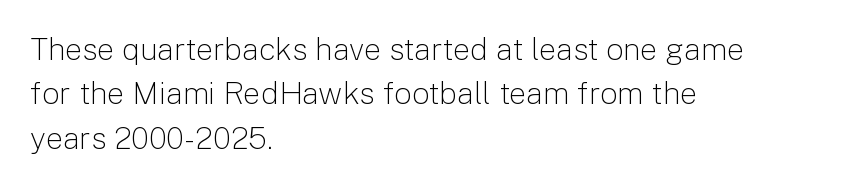
A typesetter would call this leading conventional body-copy spacing. To sum up the face: it is a sans, with no serifs. Horizontally, the lines are justified to the leading edge only. Nothing heavy about these letters — not bold at all.
